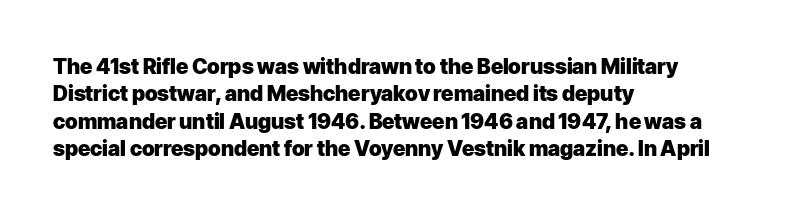
Q: Is the text bold? A: Yes.
Q: Is the text italic (slanted)? A: No, it is upright.
Q: Is the text underlined? A: No.
Q: How is the paragraph aligned? A: Left-aligned.
Q: Is the spacing between letters normal or unusually wide? A: Normal.
Q: Is the spacing between lines tight, normal or loose? A: Normal.
